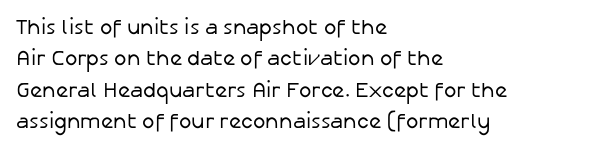
Q: Is the text bold? A: No.
Q: Is the text italic (slanted)? A: No, it is upright.
Q: Is the text underlined? A: No.
Q: How is the paragraph aligned? A: Left-aligned.
Q: Is the spacing between letters normal or unusually wide? A: Normal.
Q: Is the spacing between lines tight, normal or loose? A: Normal.
